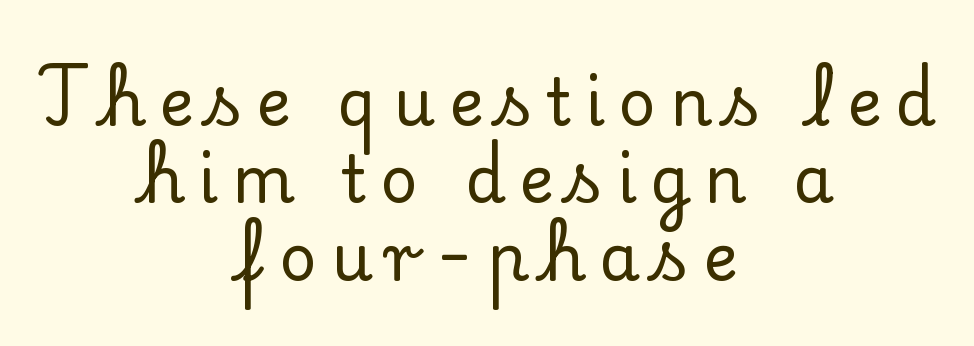
The image shows 65 px serif type, upright; set centered, line spacing 1.19x, unusually wide letter spacing (+0.21 em), not underlined; low stroke contrast and a small x-height.
